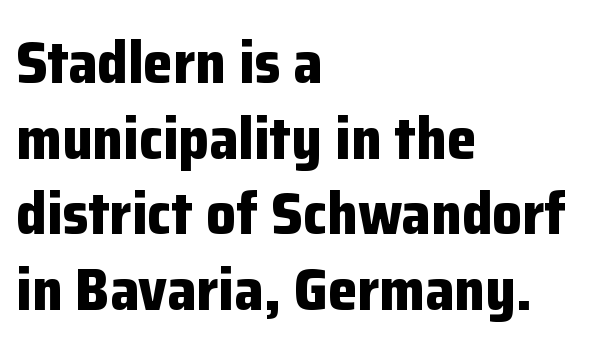
The image shows 59 px bold sans-serif type, upright; set left-aligned, normal line spacing (1.28x), normal letter spacing, not underlined; low stroke contrast and a medium x-height.
